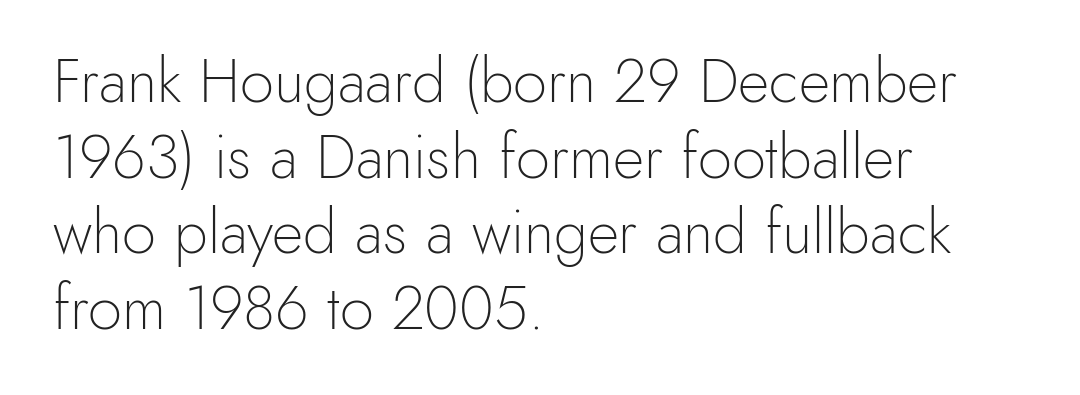
The image shows 61 px light sans-serif type, upright; set left-aligned, line spacing 1.24x, normal letter spacing, not underlined; a small x-height.
